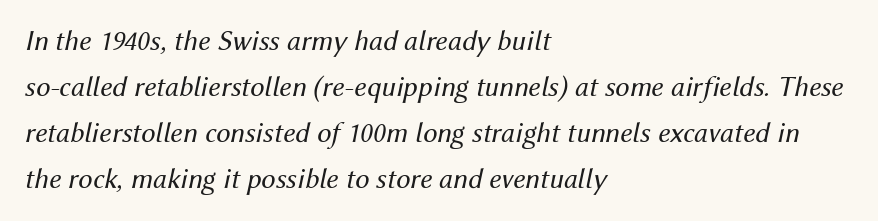
Q: Is the text bold? A: No.
Q: Is the text italic (slanted)? A: Yes, it leans right by about 12 degrees.
Q: Is the text underlined? A: No.
Q: How is the paragraph aligned? A: Left-aligned.
Q: Is the spacing between letters normal or unusually wide? A: Normal.
Q: Is the spacing between lines tight, normal or loose? A: Normal.
Q: Width (condensed, normal, or wide)? A: Normal.
Q: Stroke contrast? A: Medium.
Q: x-height? A: Medium.
Q: Monospaced? A: No.
